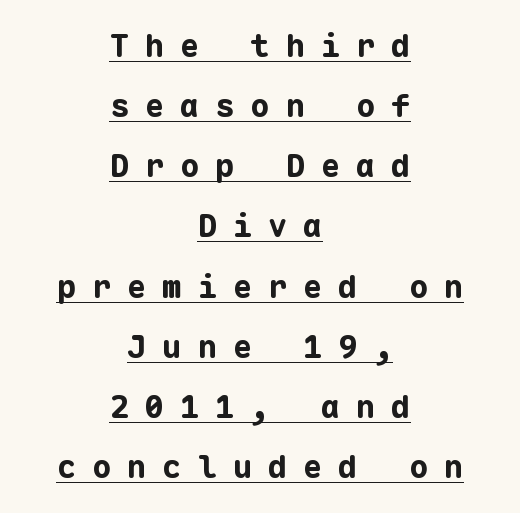
The image shows 32 px bold sans-serif type, upright, monospaced; set centered, line spacing 1.88x, unusually wide letter spacing (+0.5 em), underlined; low stroke contrast and a medium x-height.
